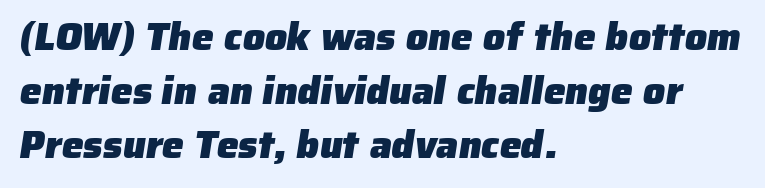
Q: Is the text bold? A: Yes.
Q: Is the typeface a serif or a sans-serif typeface? A: Sans-serif.
Q: Is the text underlined? A: No.
Q: How is the paragraph aligned? A: Left-aligned.
Q: Is the spacing between letters normal or unusually wide? A: Normal.
Q: Is the spacing between lines tight, normal or loose? A: Normal.
Q: Width (condensed, normal, or wide)? A: Normal.
Q: Stroke contrast? A: Low.
Q: x-height? A: Medium.
Q: Monospaced? A: No.
